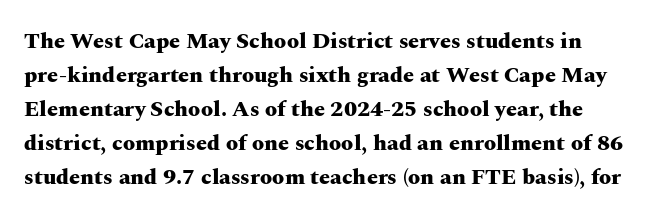
The image shows 22 px bold type, upright; set normal line spacing (1.55x), normal letter spacing, not underlined.
